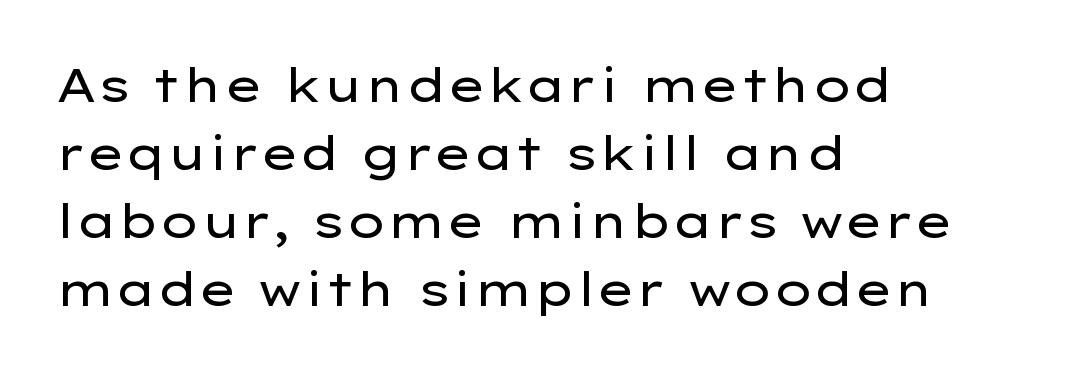
Q: Is the text bold? A: No.
Q: Is the text italic (slanted)? A: No, it is upright.
Q: Is the typeface a serif or a sans-serif typeface? A: Sans-serif.
Q: Is the text underlined? A: No.
Q: How is the paragraph aligned? A: Left-aligned.
Q: Is the spacing between letters normal or unusually wide? A: Normal.
Q: Is the spacing between lines tight, normal or loose? A: Normal.
Q: Width (condensed, normal, or wide)? A: Wide.
Q: Stroke contrast? A: Low.
Q: x-height? A: Medium.
Q: Monospaced? A: No.
